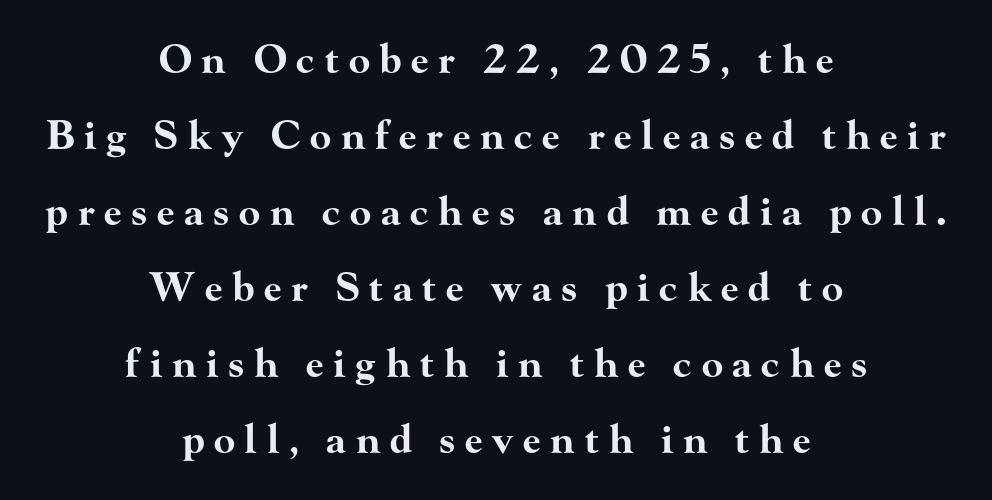
{"serif": "yes", "italic": "no", "bold": "yes", "weight": "bold", "width": "wide", "stroke_contrast": "high", "x_height": "small", "monospaced": "no", "underline": "no", "align": "center", "line_spacing": "loose", "line_spacing_ratio": 1.95, "letter_spacing": "wide", "letter_spacing_em": 0.25, "glyph_px": 39}
